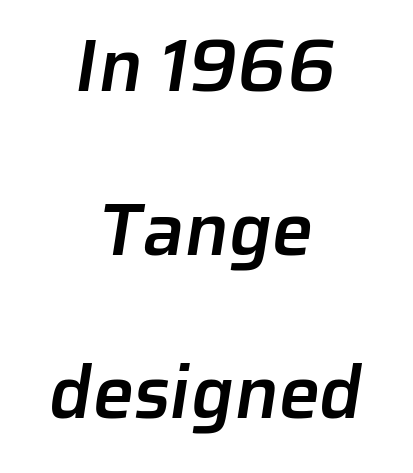
{"serif": "no", "bold": "semi", "weight": "semibold", "width": "normal", "stroke_contrast": "low", "x_height": "medium", "monospaced": "no", "underline": "no", "align": "center", "line_spacing": "loose", "line_spacing_ratio": 2.21, "letter_spacing": "normal", "letter_spacing_em": 0.0, "glyph_px": 74}
